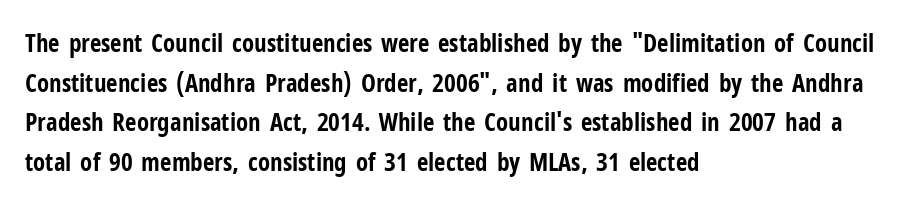
{"italic": "no", "bold": "yes", "underline": "no", "align": "left", "line_spacing": "normal", "line_spacing_ratio": 1.59, "letter_spacing": "normal", "letter_spacing_em": 0.0, "glyph_px": 25}
